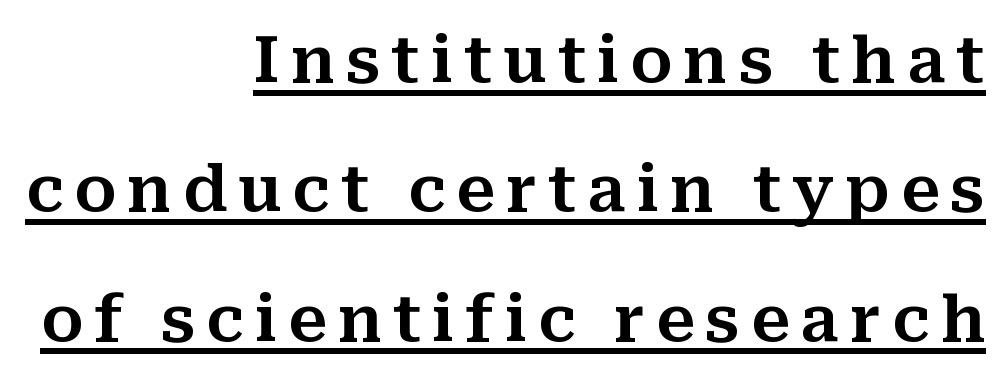
The image shows 64 px serif type, upright; set right-aligned, loose line spacing (2.02x), underlined; medium stroke contrast and a medium x-height.
